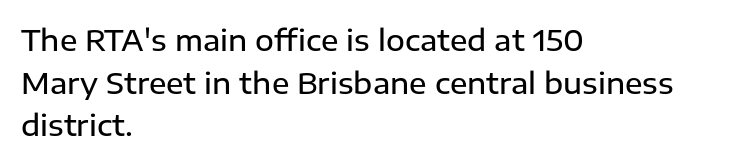
{"serif": "no", "italic": "no", "bold": "semi", "weight": "semibold", "width": "normal", "stroke_contrast": "low", "x_height": "medium", "monospaced": "no", "underline": "no", "align": "left", "line_spacing": "normal", "line_spacing_ratio": 1.47, "letter_spacing": "normal", "letter_spacing_em": 0.0, "glyph_px": 29}
